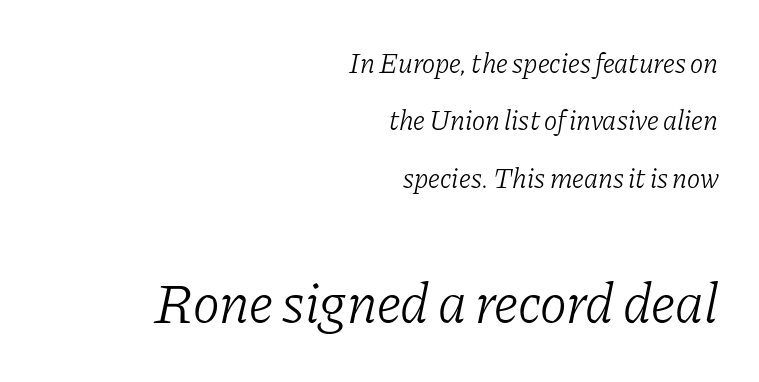
{"serif": "yes", "italic": "yes", "lean": "right", "slant_degrees": 11, "bold": "no", "weight": "light", "width": "normal", "stroke_contrast": "low", "x_height": "medium", "monospaced": "no", "underline": "no", "align": "right", "line_spacing": "loose", "line_spacing_ratio": 2.05, "letter_spacing": "normal", "letter_spacing_em": 0.0, "larger_block": "second", "size_ratio": 2.04, "glyph_px": 57}
